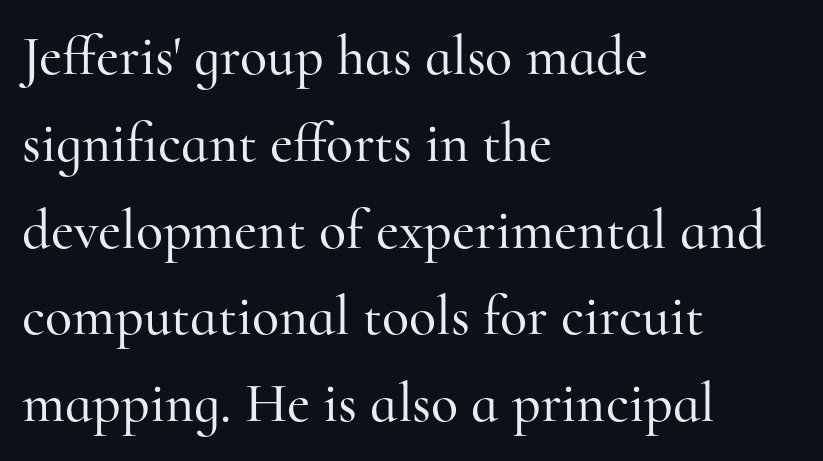
The image shows 56 px serif type, upright; set left-aligned, normal line spacing (1.55x), normal letter spacing, not underlined; high stroke contrast and a small x-height.
